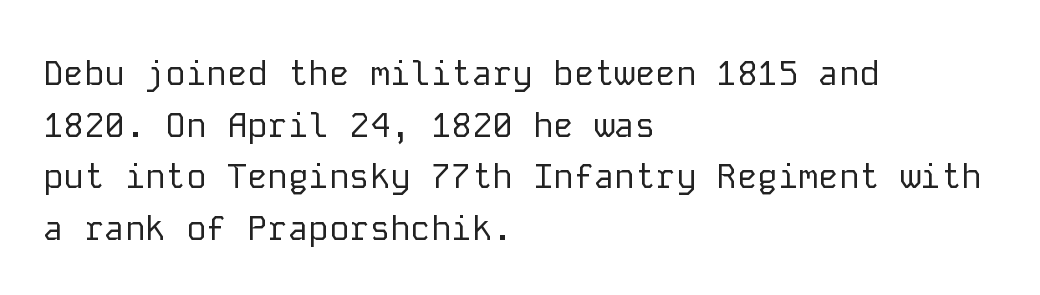
The image shows 34 px regular-weight sans-serif type, upright, monospaced; set left-aligned, normal line spacing (1.52x), normal letter spacing, not underlined; low stroke contrast and a medium x-height.
